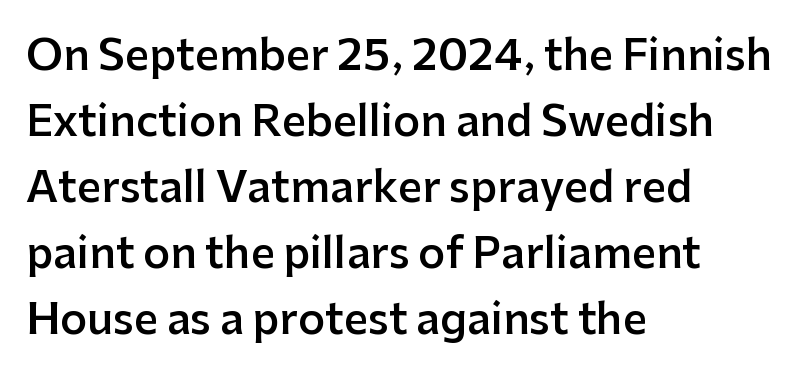
Q: Is the text bold? A: Semi-bold.
Q: Is the text italic (slanted)? A: No, it is upright.
Q: Is the typeface a serif or a sans-serif typeface? A: Sans-serif.
Q: Is the text underlined? A: No.
Q: How is the paragraph aligned? A: Left-aligned.
Q: Is the spacing between letters normal or unusually wide? A: Normal.
Q: Is the spacing between lines tight, normal or loose? A: Normal.
Q: Width (condensed, normal, or wide)? A: Normal.
Q: Stroke contrast? A: Low.
Q: x-height? A: Medium.
Q: Monospaced? A: No.
